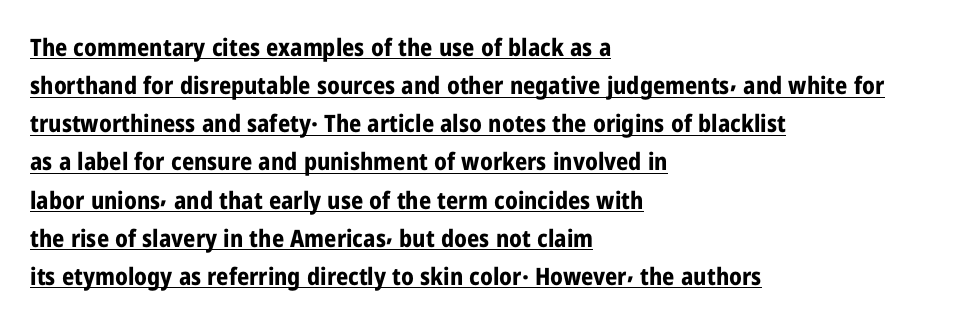
The image shows 24 px bold type, upright; set left-aligned, normal line spacing (1.59x), normal letter spacing, underlined.
